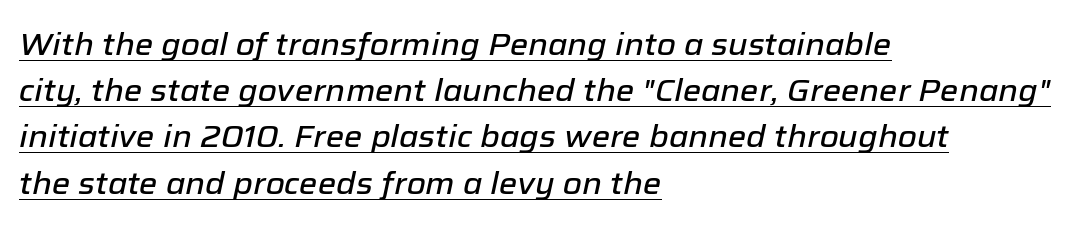
The image shows 31 px text type, italic (leaning right); set left-aligned, normal line spacing (1.49x), normal letter spacing, underlined; low stroke contrast and a medium x-height.
